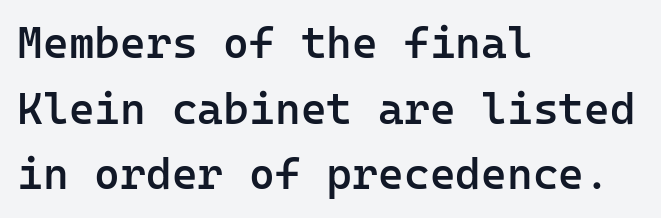
{"serif": "no", "italic": "no", "bold": "semi", "weight": "semibold", "width": "normal", "stroke_contrast": "low", "x_height": "medium", "monospaced": "yes", "underline": "no", "align": "left", "line_spacing": "normal", "line_spacing_ratio": 1.49, "letter_spacing": "normal", "letter_spacing_em": 0.0, "glyph_px": 44}
